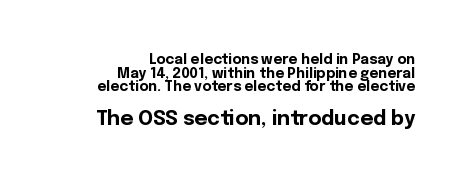
{"italic": "no", "bold": "yes", "underline": "no", "align": "right", "line_spacing": "tight", "line_spacing_ratio": 0.97, "letter_spacing": "normal", "letter_spacing_em": 0.0, "larger_block": "second", "size_ratio": 1.43, "glyph_px": 20}
